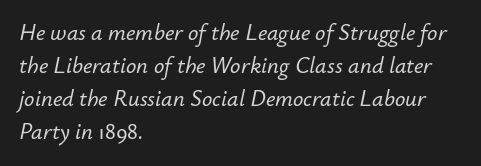
Q: Is the text italic (slanted)? A: Yes, it leans right by about 12 degrees.
Q: Is the text underlined? A: No.
Q: How is the paragraph aligned? A: Left-aligned.
Q: Is the spacing between letters normal or unusually wide? A: Normal.
Q: Is the spacing between lines tight, normal or loose? A: Normal.
